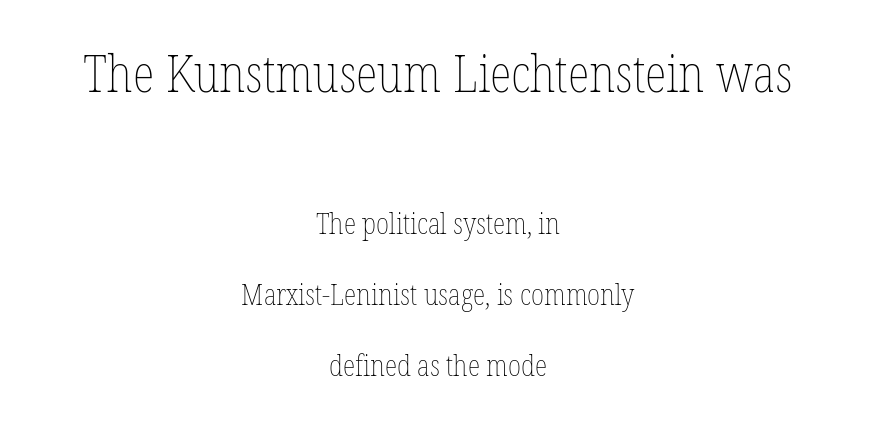
Q: Is the text bold? A: No.
Q: Is the text italic (slanted)? A: No, it is upright.
Q: Is the text underlined? A: No.
Q: How is the paragraph aligned? A: Centered.
Q: Is the spacing between letters normal or unusually wide? A: Normal.
Q: Is the spacing between lines tight, normal or loose? A: Loose.
Q: Which block of text is set in a larger size, the first (top) or the second (bottom)? A: The first (top) one.
Q: Width (condensed, normal, or wide)? A: Condensed.
Q: Stroke contrast? A: Low.
Q: x-height? A: Medium.
Q: Monospaced? A: No.
